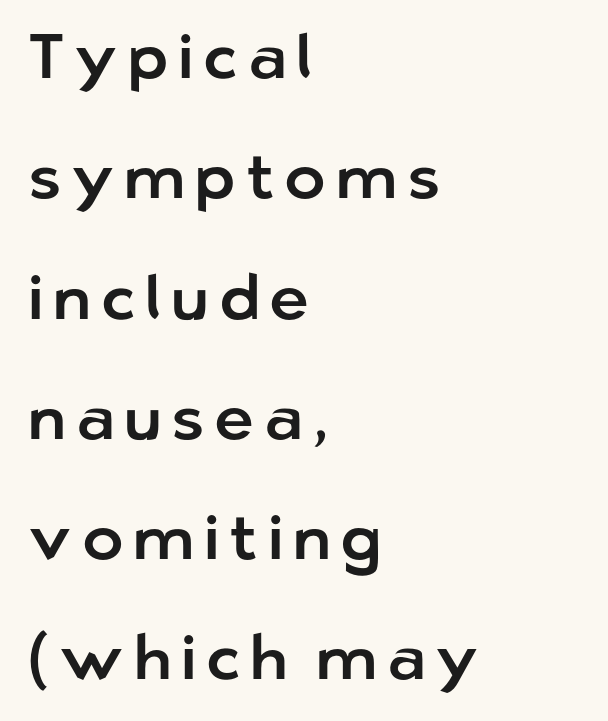
Q: Is the text italic (slanted)? A: No, it is upright.
Q: Is the typeface a serif or a sans-serif typeface? A: Sans-serif.
Q: Is the text underlined? A: No.
Q: How is the paragraph aligned? A: Left-aligned.
Q: Is the spacing between lines tight, normal or loose? A: Loose.
Q: Width (condensed, normal, or wide)? A: Normal.
Q: Stroke contrast? A: Low.
Q: x-height? A: Medium.
Q: Monospaced? A: No.
